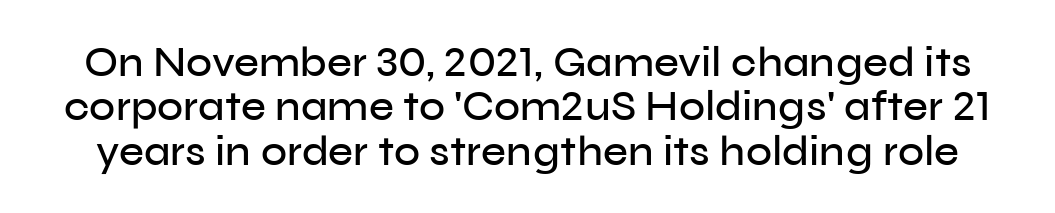
These lines were composed using upright roman letters. Is the letter spacing exaggerated? No — it looks like the ordinary default. The designer dialed line spacing down below the default. Character widths vary here, with narrow letters taking less room than wide ones. You can tell from the bare stems that sans-serif type was used. The zone under the glyphs is completely vacant.
